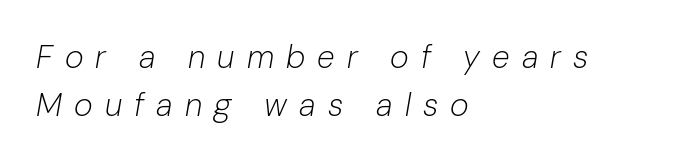
Q: Is the text bold? A: No.
Q: Is the text italic (slanted)? A: Yes, it leans right by about 10 degrees.
Q: Is the text underlined? A: No.
Q: How is the paragraph aligned? A: Left-aligned.
Q: Is the spacing between letters normal or unusually wide? A: Unusually wide.
Q: Is the spacing between lines tight, normal or loose? A: Normal.
Q: Width (condensed, normal, or wide)? A: Normal.
Q: Stroke contrast? A: Low.
Q: x-height? A: Medium.
Q: Monospaced? A: No.
